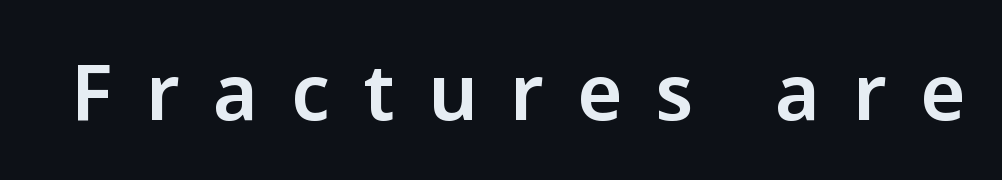
The image shows 77 px sans-serif type, upright; set unusually wide letter spacing (+0.43 em), not underlined; low stroke contrast and a medium x-height.
